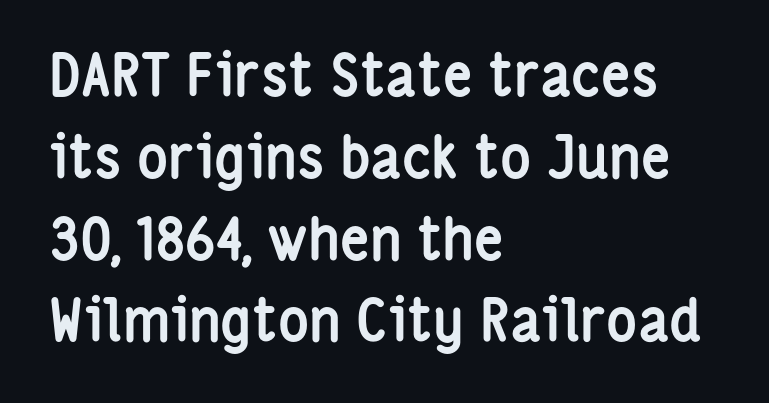
The image shows 58 px semibold, condensed sans-serif type, upright; set left-aligned, normal line spacing (1.41x), normal letter spacing, not underlined; low stroke contrast and a medium x-height.
